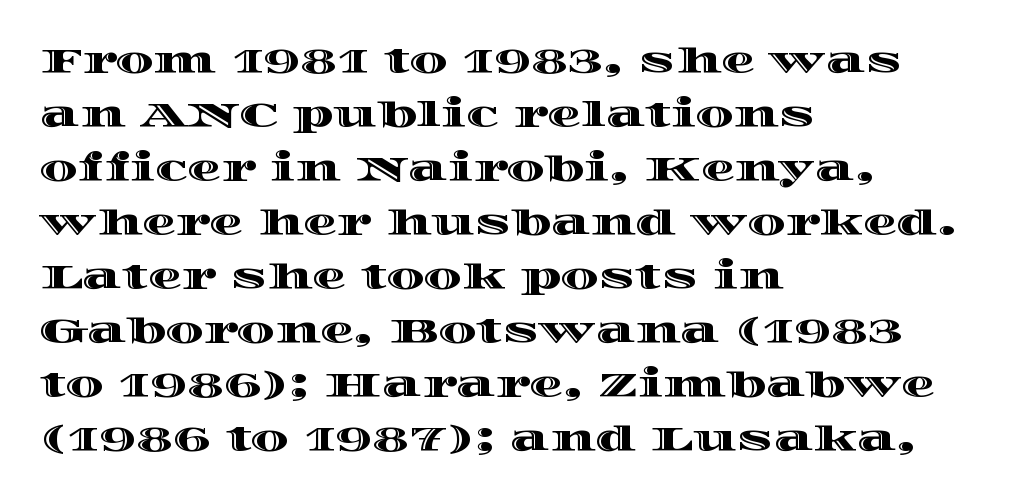
This rendering features lettering with no underline. Nobody touched the tracking dial on this one. One glance says typical: line gaps are just what's usual. Designer's note — italics off, roman on.
